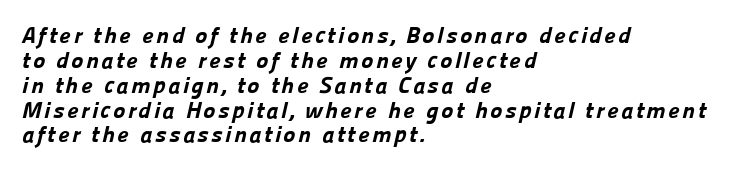
{"bold": "yes", "underline": "no", "align": "left", "line_spacing": "tight", "line_spacing_ratio": 1.08, "glyph_px": 23}
